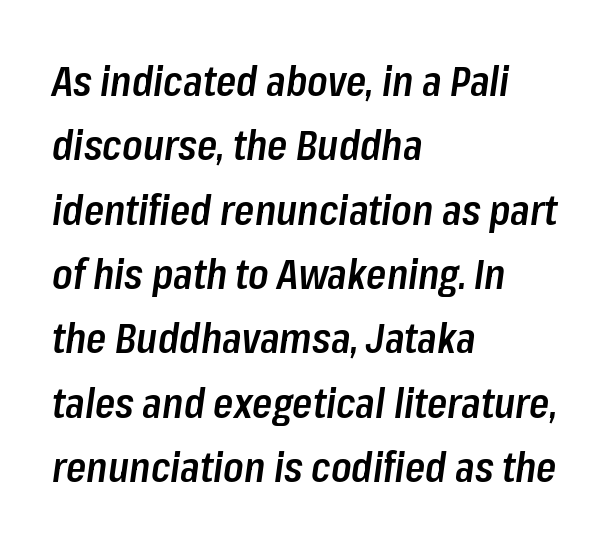
{"italic": "yes", "lean": "right", "slant_degrees": 8, "bold": "semi", "weight": "semibold", "width": "condensed", "stroke_contrast": "low", "x_height": "medium", "monospaced": "no", "underline": "no", "align": "left", "line_spacing": "normal", "line_spacing_ratio": 1.57, "letter_spacing": "normal", "letter_spacing_em": 0.0, "glyph_px": 41}
